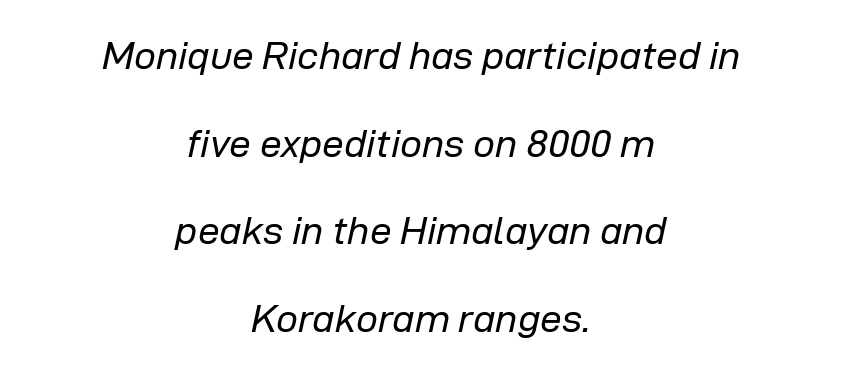
The image shows 39 px regular-weight type, italic (leaning right); set centered, loose line spacing (2.25x), normal letter spacing, not underlined; low stroke contrast and a medium x-height.
